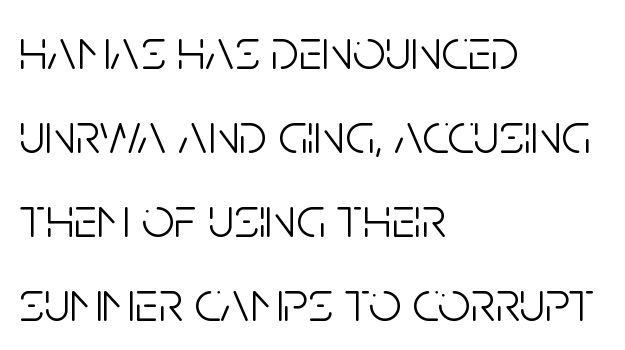
Q: Is the text bold? A: No.
Q: Is the text italic (slanted)? A: No, it is upright.
Q: Is the typeface a serif or a sans-serif typeface? A: Sans-serif.
Q: Is the text underlined? A: No.
Q: How is the paragraph aligned? A: Left-aligned.
Q: Is the spacing between letters normal or unusually wide? A: Normal.
Q: Is the spacing between lines tight, normal or loose? A: Normal.
Q: Width (condensed, normal, or wide)? A: Condensed.
Q: Stroke contrast? A: Low.
Q: x-height? A: Large.
Q: Monospaced? A: No.
